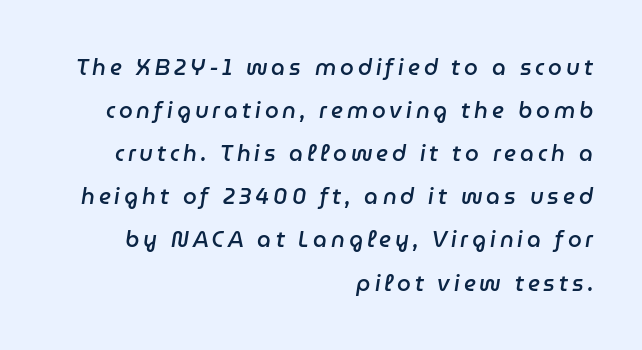
{"italic": "yes", "lean": "right", "slant_degrees": 9, "bold": "semi", "underline": "no", "align": "right", "line_spacing": "loose", "line_spacing_ratio": 1.96, "glyph_px": 22}
